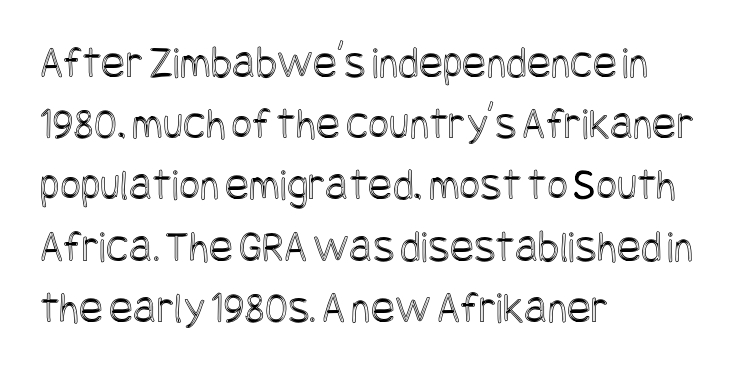
{"italic": "no", "width": "condensed", "x_height": "large", "underline": "no", "align": "left", "line_spacing": "normal", "line_spacing_ratio": 1.36, "letter_spacing": "normal", "letter_spacing_em": 0.0, "glyph_px": 45}
